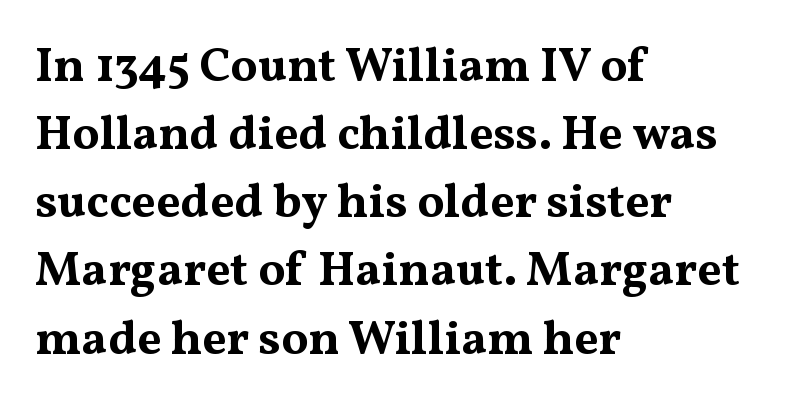
A typesetter would label this face a serif. Left-aligned paragraph, ragged on the right. The rendering uses a moderate line-height, typical for paragraphs. In terms of weight, the rendering is a true, heavy bold. You could not count columns in this text — the font is proportionally spaced. Underline: absent.
